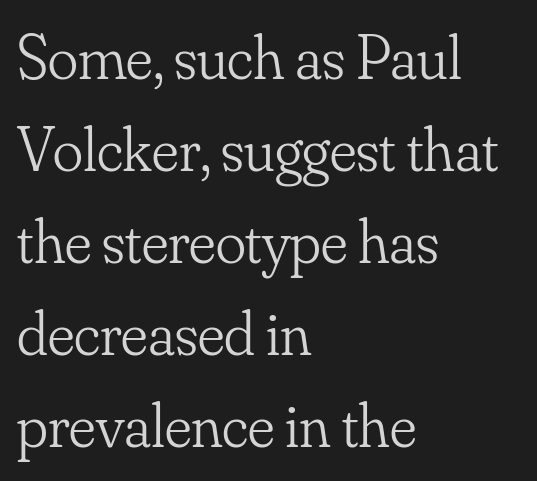
The image shows 63 px light serif type, upright; set left-aligned, normal line spacing (1.46x), normal letter spacing, not underlined; low stroke contrast and a small x-height.
